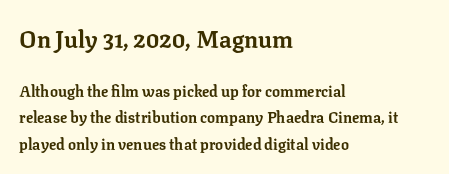
{"italic": "no", "bold": "yes", "underline": "no", "align": "left", "line_spacing_ratio": 1.76, "letter_spacing": "normal", "letter_spacing_em": 0.0, "larger_block": "first", "size_ratio": 1.53, "glyph_px": 23}
